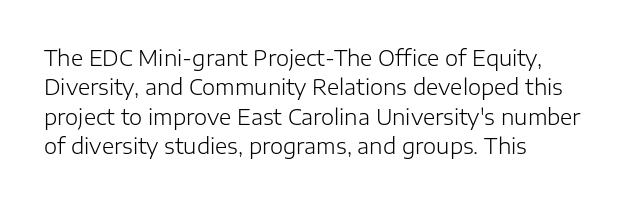
Q: Is the text bold? A: No.
Q: Is the text italic (slanted)? A: No, it is upright.
Q: Is the text underlined? A: No.
Q: How is the paragraph aligned? A: Left-aligned.
Q: Is the spacing between letters normal or unusually wide? A: Normal.
Q: Is the spacing between lines tight, normal or loose? A: Normal.
